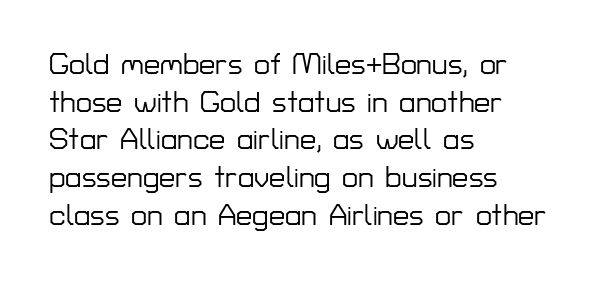
You could not count columns in this text — the font is proportionally spaced. The ragged edge is on the right, which tells us the setting is flush left. The typeface chosen for these lines omits serifs. Lines of text with bare space underneath.
